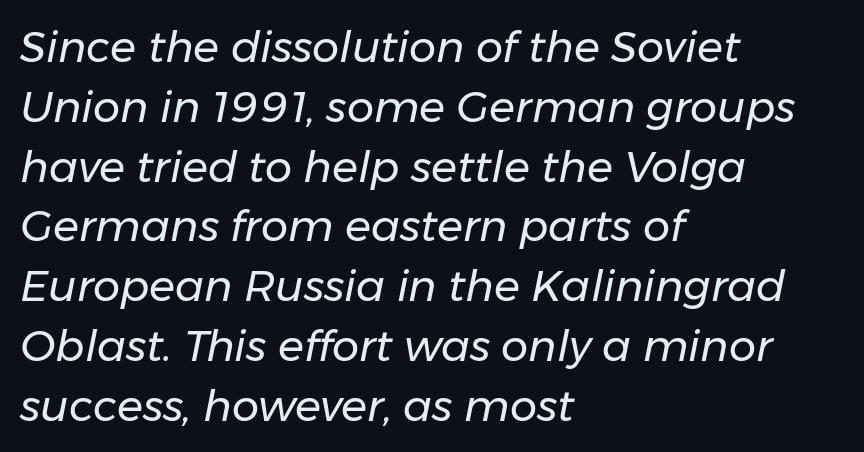
{"italic": "yes", "lean": "right", "slant_degrees": 11, "bold": "no", "weight": "regular", "width": "normal", "stroke_contrast": "low", "x_height": "medium", "monospaced": "no", "underline": "no", "align": "left", "line_spacing": "normal", "line_spacing_ratio": 1.39, "letter_spacing": "normal", "letter_spacing_em": 0.0, "glyph_px": 43}
